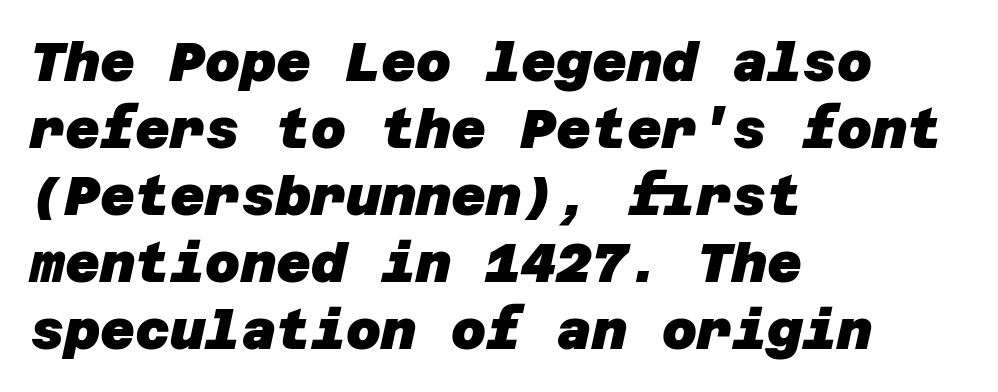
The image shows 54 px heavy sans-serif type; set left-aligned, line spacing 1.24x, normal letter spacing, not underlined; low stroke contrast and a large x-height.
